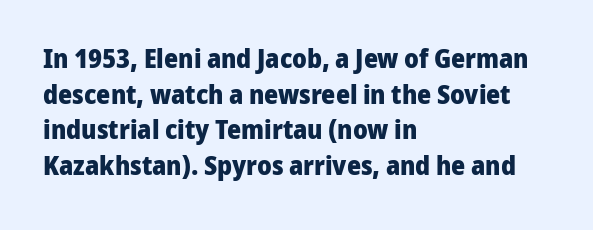
Q: Is the text bold? A: Yes.
Q: Is the text italic (slanted)? A: No, it is upright.
Q: Is the text underlined? A: No.
Q: How is the paragraph aligned? A: Left-aligned.
Q: Is the spacing between letters normal or unusually wide? A: Normal.
Q: Is the spacing between lines tight, normal or loose? A: Normal.
